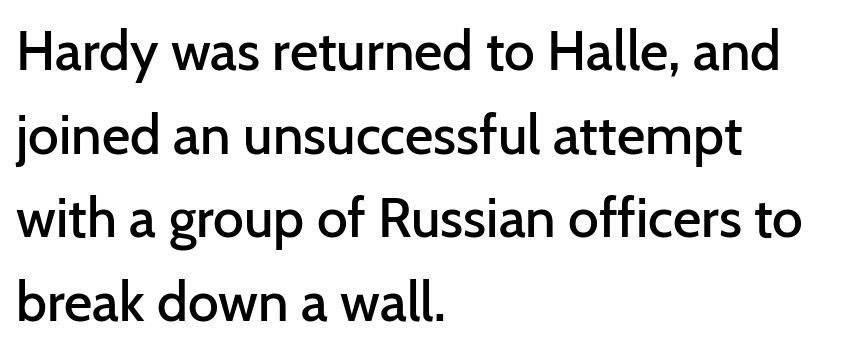
{"serif": "no", "italic": "no", "bold": "semi", "weight": "semibold", "width": "normal", "stroke_contrast": "low", "x_height": "medium", "monospaced": "no", "underline": "no", "align": "left", "line_spacing": "normal", "line_spacing_ratio": 1.52, "letter_spacing": "normal", "letter_spacing_em": 0.0, "glyph_px": 55}
